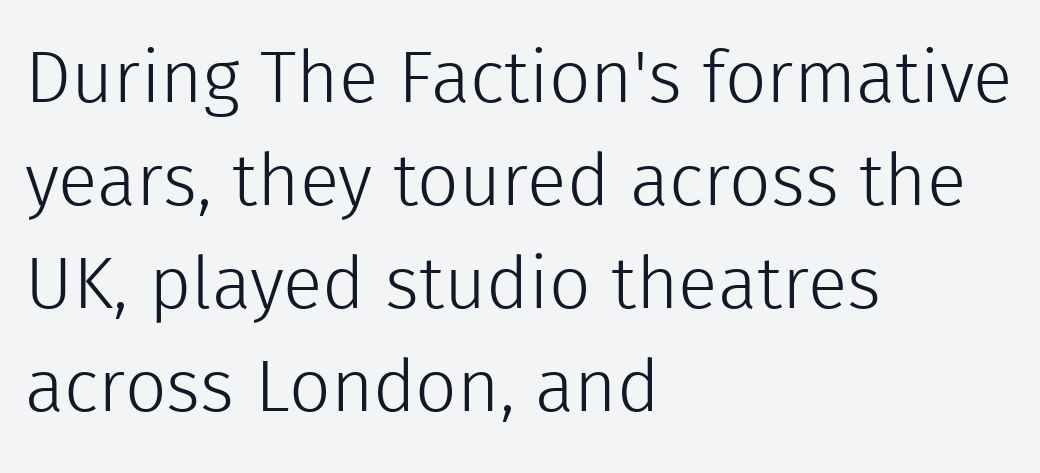
Q: Is the text bold? A: No.
Q: Is the text italic (slanted)? A: No, it is upright.
Q: Is the typeface a serif or a sans-serif typeface? A: Sans-serif.
Q: Is the text underlined? A: No.
Q: How is the paragraph aligned? A: Left-aligned.
Q: Is the spacing between letters normal or unusually wide? A: Normal.
Q: Is the spacing between lines tight, normal or loose? A: Normal.
Q: Width (condensed, normal, or wide)? A: Normal.
Q: x-height? A: Medium.
Q: Monospaced? A: No.
